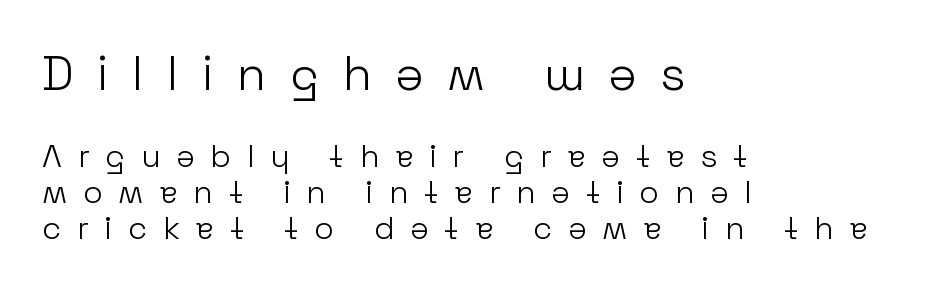
{"serif": "no", "italic": "no", "bold": "no", "weight": "light", "width": "normal", "stroke_contrast": "low", "x_height": "medium", "monospaced": "no", "underline": "no", "align": "left", "line_spacing": "tight", "line_spacing_ratio": 1.13, "letter_spacing": "wide", "letter_spacing_em": 0.49, "larger_block": "first", "size_ratio": 1.5, "glyph_px": 48}
